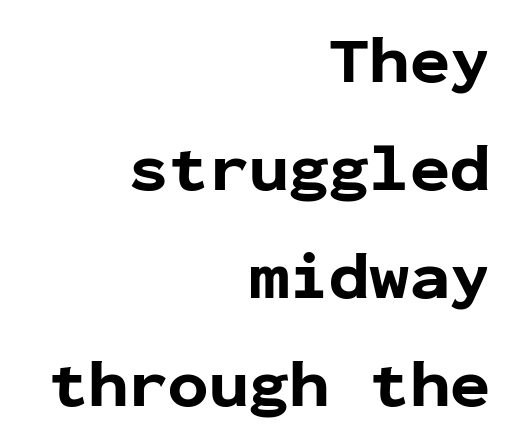
Q: Is the text bold? A: Yes.
Q: Is the text italic (slanted)? A: No, it is upright.
Q: Is the typeface a serif or a sans-serif typeface? A: Sans-serif.
Q: Is the text underlined? A: No.
Q: How is the paragraph aligned? A: Right-aligned.
Q: Is the spacing between letters normal or unusually wide? A: Normal.
Q: Is the spacing between lines tight, normal or loose? A: Normal.
Q: Width (condensed, normal, or wide)? A: Normal.
Q: Stroke contrast? A: Low.
Q: x-height? A: Medium.
Q: Monospaced? A: Yes.
